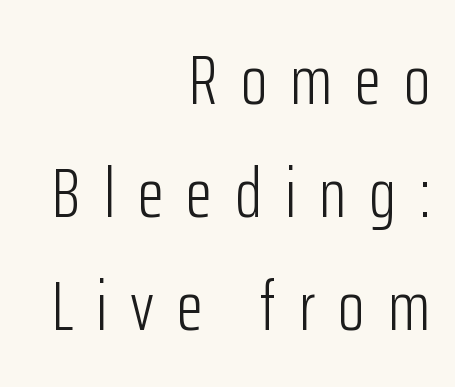
The image shows 69 px light, condensed sans-serif type, upright; set right-aligned, normal line spacing (1.64x), unusually wide letter spacing (+0.33 em), not underlined; low stroke contrast and a medium x-height.
